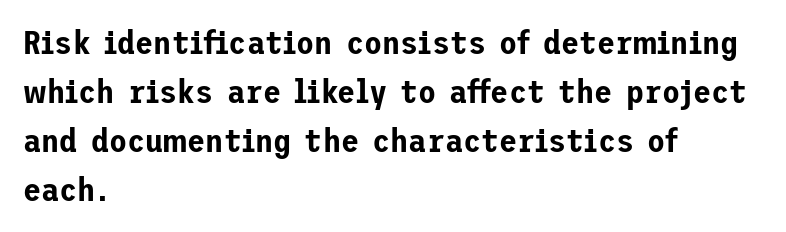
Horizontally, the lines are justified to the leading edge only. The specimen omits any rule beneath the text block's lines. Posture: vertical. Summary of vertical rhythm: regular, with standard interline spacing. The rendering keeps characters at their native spacing. The type family on display is of the sans-serif kind.
